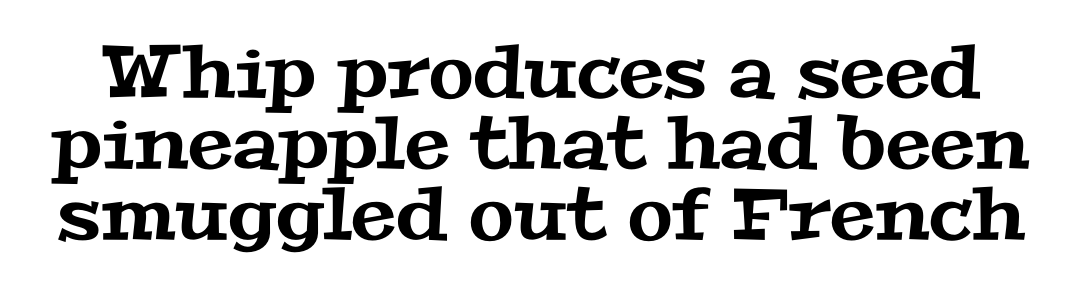
{"serif": "yes", "width": "wide", "stroke_contrast": "medium", "x_height": "medium", "monospaced": "no", "underline": "no", "line_spacing": "tight", "line_spacing_ratio": 0.97, "letter_spacing": "normal", "letter_spacing_em": 0.0, "glyph_px": 73}
